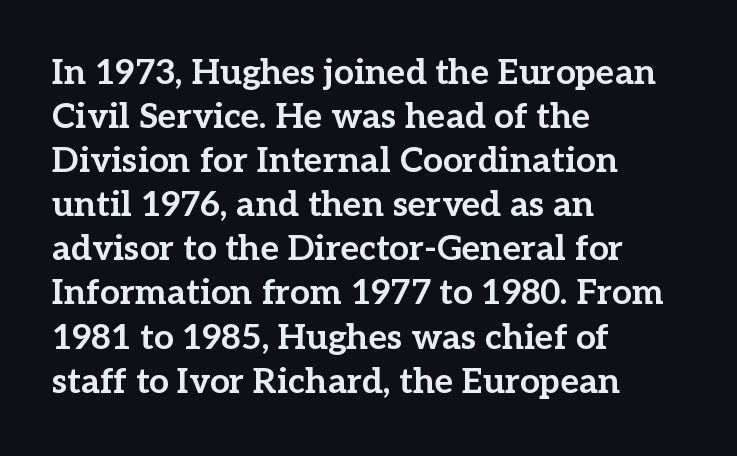
A normal amount of white space separates one row of letters from the next. These lines are rendered in a variable-pitch font. The strokes are fattened all the way to bold. Typeset ragged right — the left edge is the straight one. Examine the stroke ends and you'll spot serifs. Glance below the letters and you will spot only blank space.
